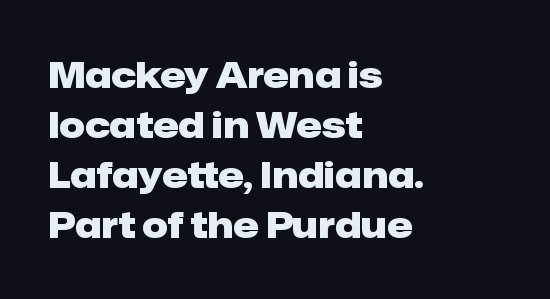
The image shows 36 px heavy sans-serif type, upright; set left-aligned, normal line spacing (1.39x), normal letter spacing, not underlined; low stroke contrast and a medium x-height.
